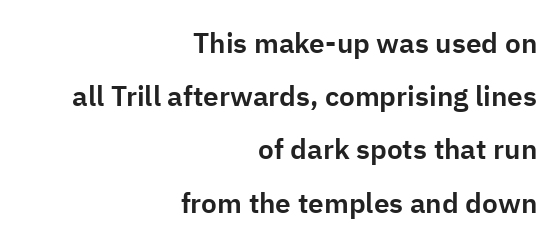
{"serif": "no", "italic": "no", "width": "normal", "stroke_contrast": "low", "x_height": "medium", "monospaced": "no", "underline": "no", "align": "right", "line_spacing": "loose", "line_spacing_ratio": 1.9, "letter_spacing": "normal", "letter_spacing_em": 0.0, "glyph_px": 28}
